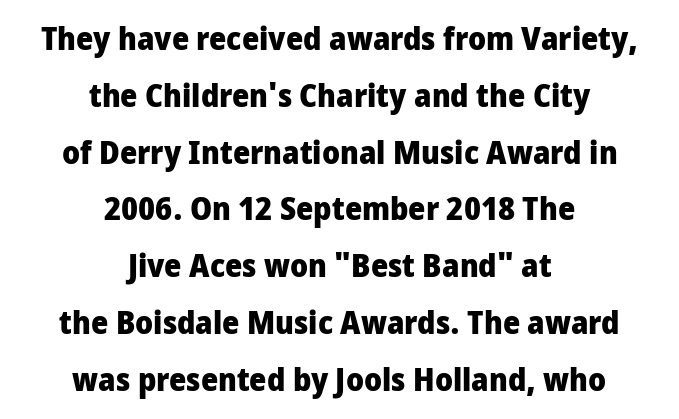
{"serif": "no", "italic": "no", "bold": "yes", "weight": "heavy", "width": "condensed", "stroke_contrast": "low", "x_height": "large", "monospaced": "no", "underline": "no", "align": "center", "line_spacing_ratio": 1.72, "letter_spacing": "normal", "letter_spacing_em": 0.0, "glyph_px": 33}
